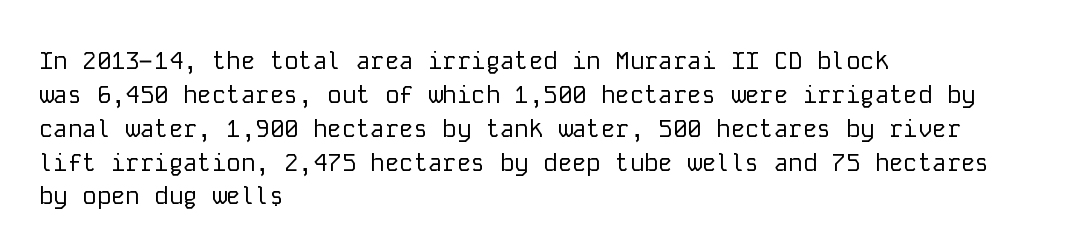
{"italic": "no", "bold": "no", "underline": "no", "align": "left", "line_spacing": "normal", "line_spacing_ratio": 1.41, "letter_spacing": "normal", "letter_spacing_em": 0.0, "glyph_px": 24}
